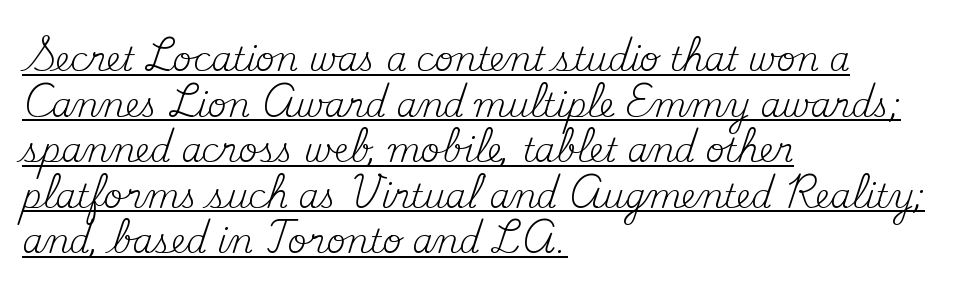
Beneath each row of characters lies a ruled line. Typographically, this falls in the serif category. The designer left line spacing at the default.
